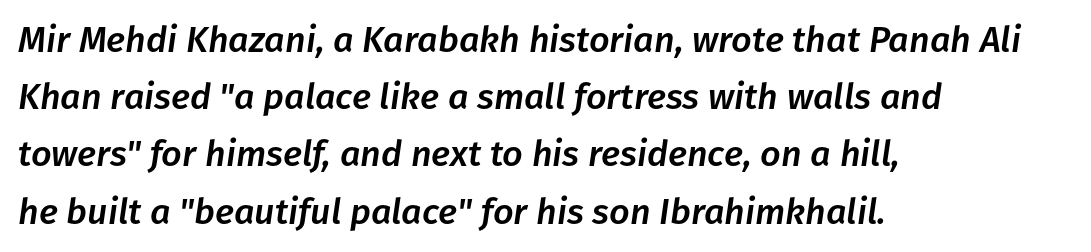
The image shows 36 px text type, italic (leaning right); set left-aligned, normal line spacing (1.59x), normal letter spacing, not underlined; low stroke contrast and a medium x-height.
